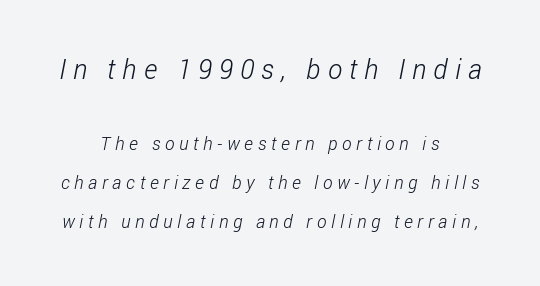
The strip under each line holds only bare page. The letterforms stand isolated, each surrounded by extra space. Bigger letters appear in the top chunk; the bottom chunk is reduced. Whoever set this chose breathing room over compactness in the vertical rhythm. No heavy texture on the line: the type isn't bold.
